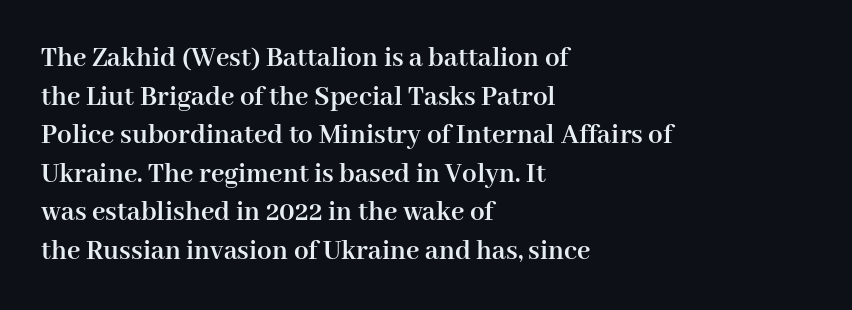
Posture: upright roman. The setting favours the left margin, as ordinary paragraphs usually do. Weight: bold. Reading down the column, the eye jumps a familiar distance to each next line. The line texture is even and compact thanks to regular tracking. Serifs: yes, visible at the terminals of the letterforms.
